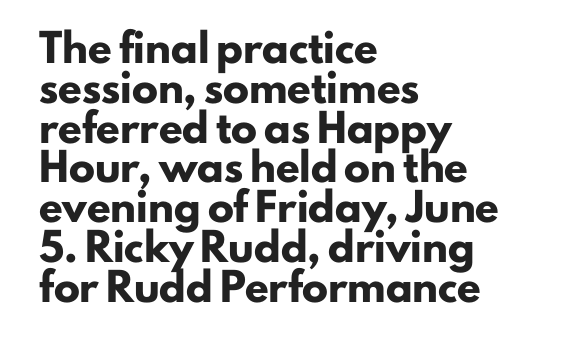
The image shows 26 px bold type, upright; set left-aligned, normal line spacing (1.53x), normal letter spacing, not underlined.
